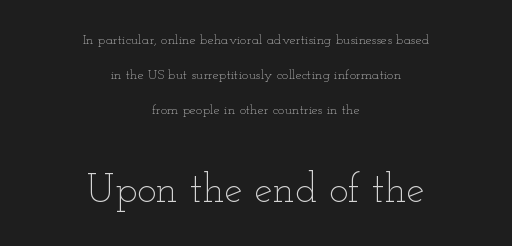
{"italic": "no", "bold": "no", "weight": "thin", "width": "wide", "stroke_contrast": "low", "x_height": "small", "monospaced": "no", "underline": "no", "align": "center", "line_spacing": "loose", "line_spacing_ratio": 2.5, "letter_spacing": "normal", "letter_spacing_em": 0.0, "larger_block": "second", "size_ratio": 2.93, "glyph_px": 41}
